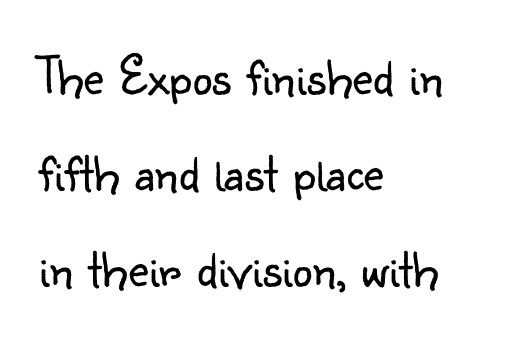
The image shows 56 px light sans-serif type, upright; set left-aligned, line spacing 1.71x, normal letter spacing, not underlined; low stroke contrast and a small x-height.
